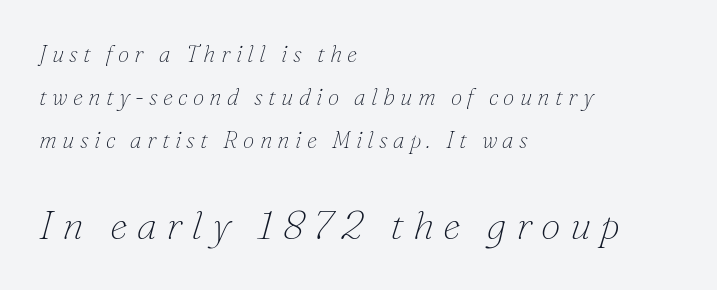
{"serif": "yes", "italic": "yes", "lean": "right", "slant_degrees": 16, "bold": "no", "weight": "thin", "width": "normal", "stroke_contrast": "low", "x_height": "small", "monospaced": "no", "underline": "no", "align": "left", "line_spacing_ratio": 1.86, "letter_spacing": "wide", "letter_spacing_em": 0.23, "larger_block": "second", "size_ratio": 1.74, "glyph_px": 40}
